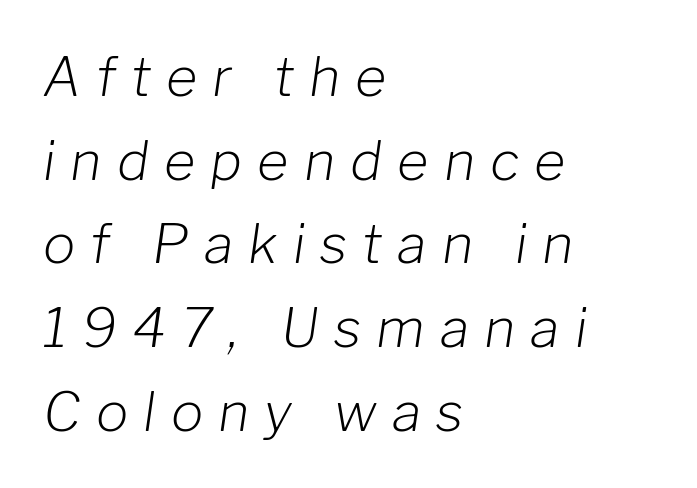
The image shows 54 px light type, italic (leaning right); set left-aligned, normal line spacing (1.55x), unusually wide letter spacing (+0.28 em), not underlined; low stroke contrast and a medium x-height.
